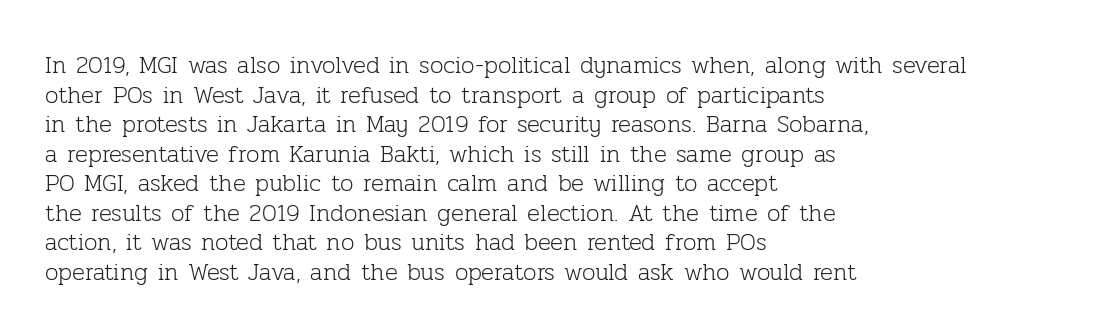
{"italic": "no", "bold": "no", "underline": "no", "align": "left", "line_spacing_ratio": 1.23, "letter_spacing": "normal", "letter_spacing_em": 0.0, "glyph_px": 24}
